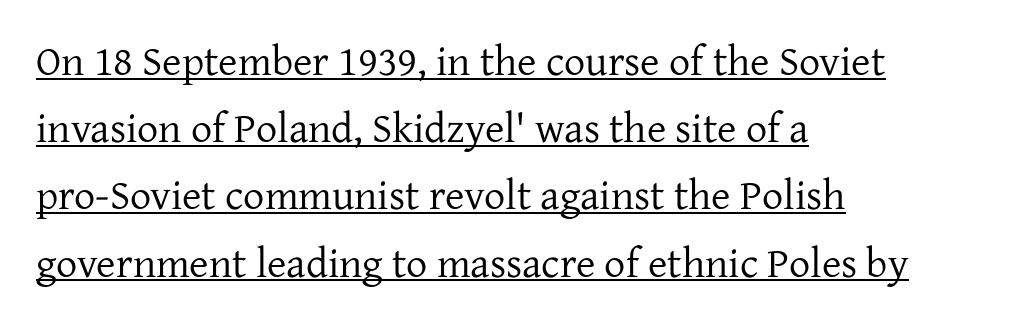
You can tell it's not italic because the verticals are truly vertical. One glance says typical: line gaps are just what's usual. The letters advance in unequal steps, a hallmark of proportional type. The characters display serif detailing at their extremities. Is the letter spacing exaggerated? No — it looks like the ordinary default.
